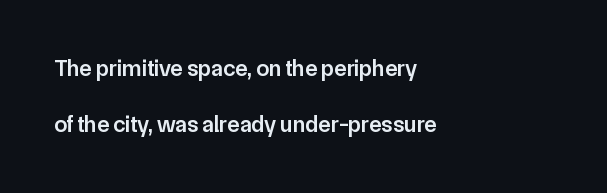
The image shows 23 px text type, upright; set left-aligned, loose line spacing (2.44x), normal letter spacing, not underlined.
